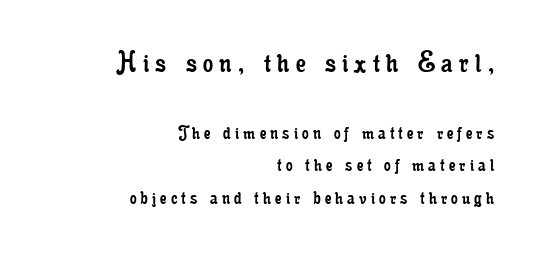
{"serif": "yes", "italic": "no", "bold": "no", "weight": "regular", "width": "condensed", "stroke_contrast": "low", "x_height": "small", "monospaced": "no", "underline": "no", "align": "right", "line_spacing": "normal", "line_spacing_ratio": 1.54, "letter_spacing": "wide", "letter_spacing_em": 0.2, "larger_block": "first", "size_ratio": 1.52, "glyph_px": 32}
